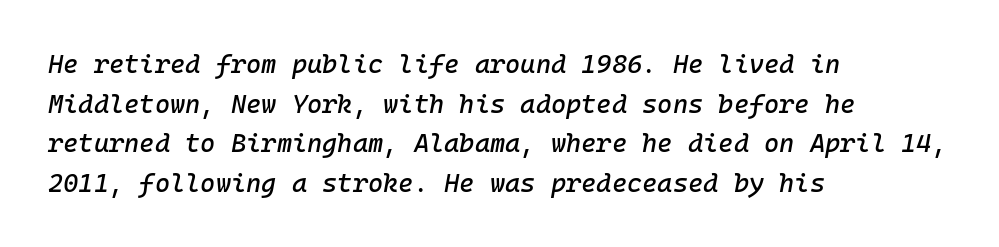
Q: Is the text italic (slanted)? A: Yes, it leans right by about 10 degrees.
Q: Is the text underlined? A: No.
Q: How is the paragraph aligned? A: Left-aligned.
Q: Is the spacing between letters normal or unusually wide? A: Normal.
Q: Is the spacing between lines tight, normal or loose? A: Normal.
